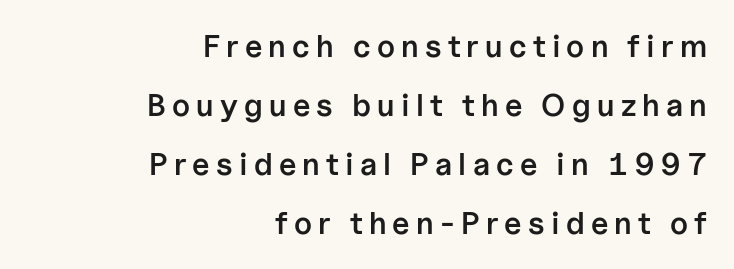
The glyphs are unaccompanied by any horizontal stroke below them. The lines are quadded right. Serif or sans? Sans — the stroke terminals are bare. Proportional: the letters do not fall into vertical columns.
